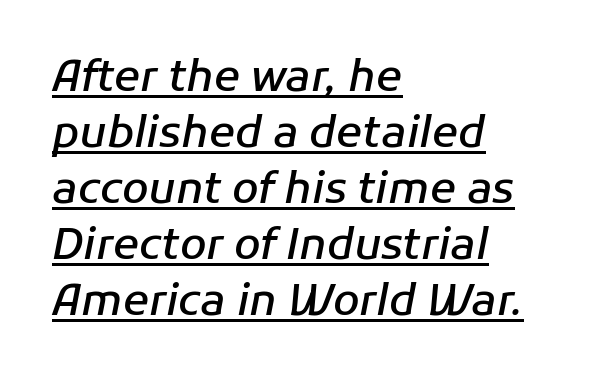
{"italic": "yes", "lean": "right", "slant_degrees": 11, "bold": "semi", "weight": "semibold", "width": "normal", "stroke_contrast": "low", "x_height": "medium", "monospaced": "no", "underline": "yes", "align": "left", "line_spacing": "normal", "line_spacing_ratio": 1.3, "letter_spacing": "normal", "letter_spacing_em": 0.0, "glyph_px": 43}
